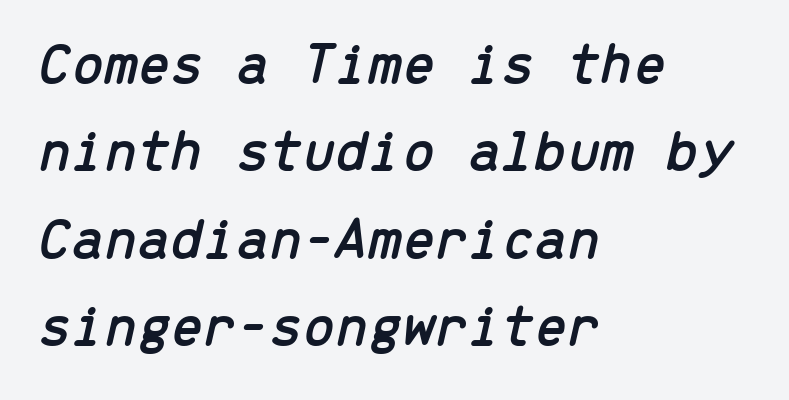
Fixed-width glyphs throughout — classic coding-font behaviour. Characters follow at the spacing the type designer built in. Line starts are locked; line ends wander. Leading matches the norm, producing a regular column.
